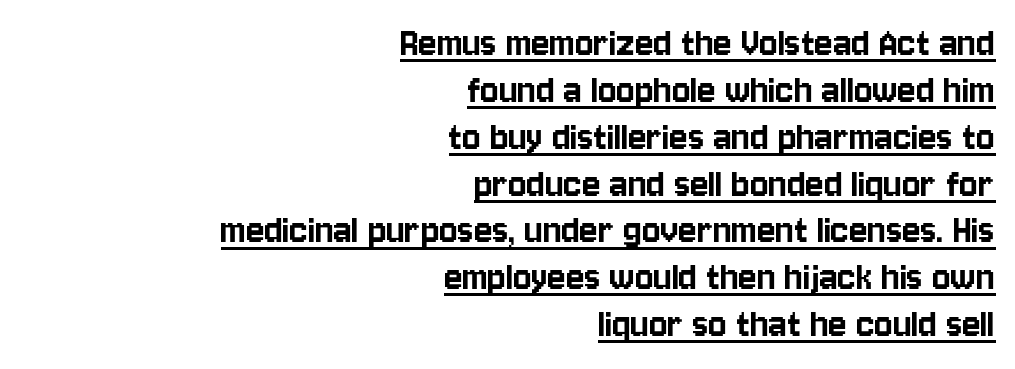
It's the straight-up-and-down kind of type. Default kerning and tracking; the words read as compact shapes. Regarding serifs, this sample does without them. This sample has the flowing, uneven cadence of proportional lettering. Short and long lines alike share a common ending point at right.
